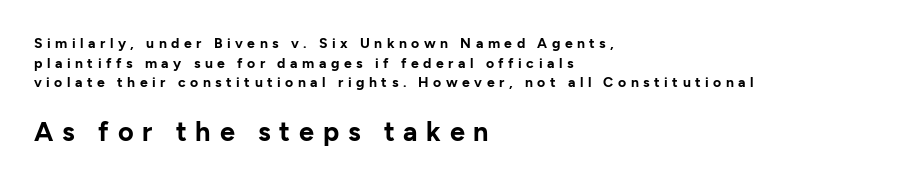
Q: Is the text bold? A: Yes.
Q: Is the text italic (slanted)? A: No, it is upright.
Q: Is the text underlined? A: No.
Q: How is the paragraph aligned? A: Left-aligned.
Q: Is the spacing between letters normal or unusually wide? A: Unusually wide.
Q: Is the spacing between lines tight, normal or loose? A: Normal.
Q: Which block of text is set in a larger size, the first (top) or the second (bottom)? A: The second (bottom) one.
